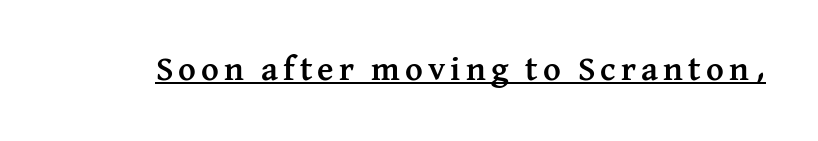
The image shows 34 px semibold serif type, upright; set underlined; medium stroke contrast and a medium x-height.
